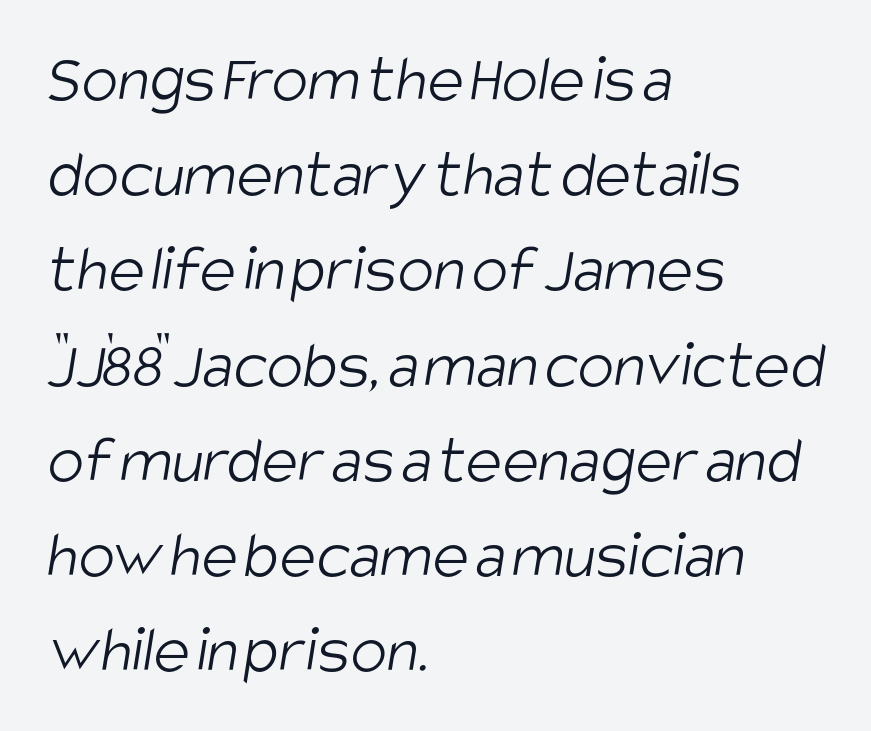
Nothing heavy about these letters — not bold at all. Check under the words: just untouched page. The passage shown is typed in a proportional face where columns would drift. Baseline-to-baseline distance is the conventional proportion of letter height. No feet cap the strokes, marking this as sans-serif type.
